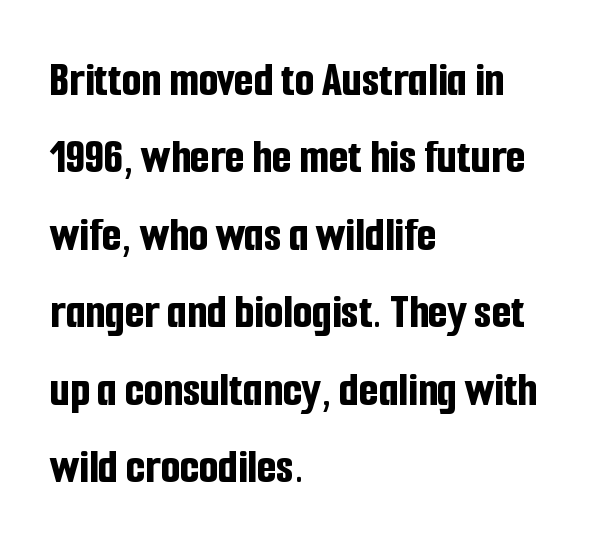
The image shows 50 px bold, condensed sans-serif type, upright; set left-aligned, normal line spacing (1.55x), normal letter spacing, not underlined; low stroke contrast and a medium x-height.
